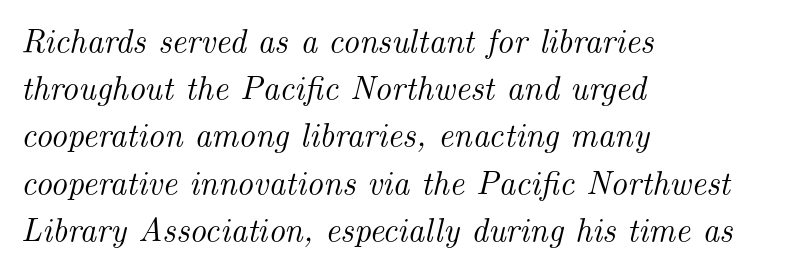
The image shows 33 px serif type, italic (leaning right); set left-aligned, normal line spacing (1.43x), normal letter spacing, not underlined; medium stroke contrast and a small x-height.
